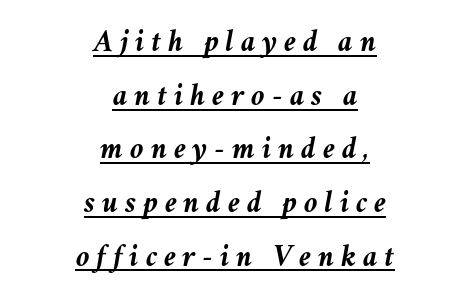
The typesetter chose a symmetrical, centered arrangement here. Look at the tracking — it's clearly loosened, letters drifting apart. Stroke thickness is high; the sample reads as a true bold. This is oblique type, the kind used for emphasis or titles.
